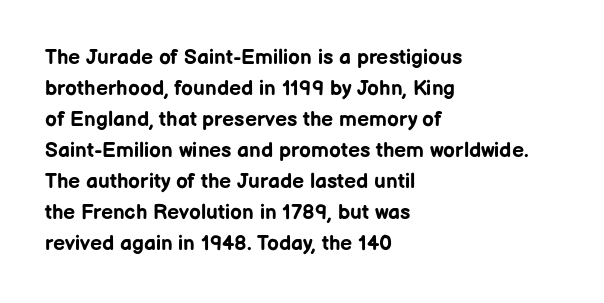
{"italic": "no", "bold": "yes", "underline": "no", "align": "left", "line_spacing": "normal", "line_spacing_ratio": 1.48, "letter_spacing": "normal", "letter_spacing_em": 0.0, "glyph_px": 21}
